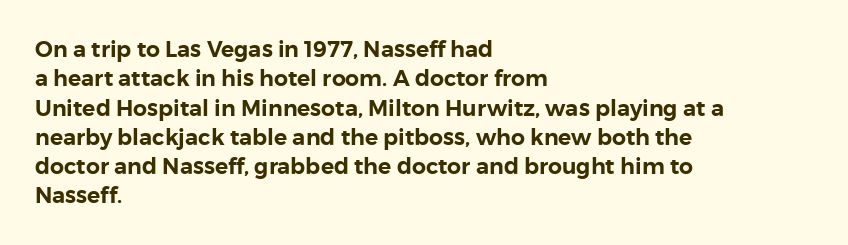
{"italic": "no", "underline": "no", "align": "left", "line_spacing": "normal", "line_spacing_ratio": 1.33, "letter_spacing": "normal", "letter_spacing_em": 0.0, "glyph_px": 22}
